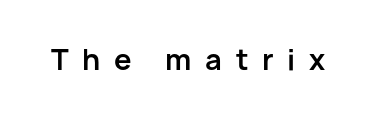
{"serif": "no", "italic": "no", "bold": "yes", "weight": "bold", "width": "normal", "stroke_contrast": "low", "x_height": "medium", "monospaced": "no", "underline": "no", "letter_spacing": "wide", "letter_spacing_em": 0.49, "glyph_px": 28}
